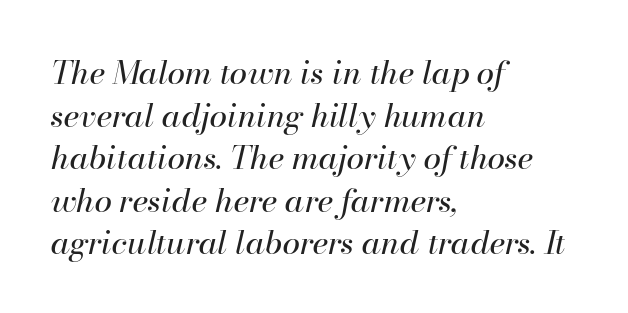
The cut favours lightness, reaching ordinary text weight at its darkest. If you drew a ruler down the left edge, every line would touch it. Interline gaps are of average width in this sample. The letters advance in unequal steps, a hallmark of proportional type. Default kerning and tracking; the words read as compact shapes. The space directly below the letters is spotless.
